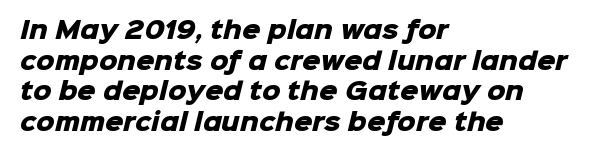
The image shows 23 px bold type; set left-aligned, normal line spacing (1.33x), normal letter spacing, not underlined.
